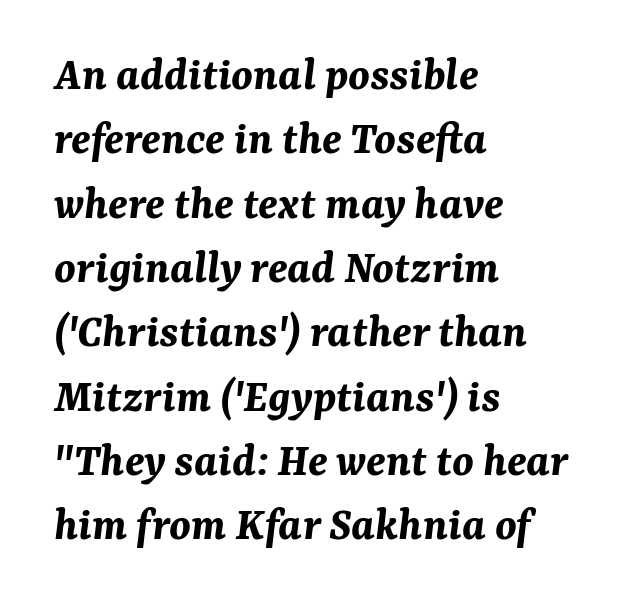
Q: Is the text bold? A: Yes.
Q: Is the text italic (slanted)? A: Yes, it leans right by about 7 degrees.
Q: Is the text underlined? A: No.
Q: How is the paragraph aligned? A: Left-aligned.
Q: Is the spacing between letters normal or unusually wide? A: Normal.
Q: Is the spacing between lines tight, normal or loose? A: Normal.
Q: Width (condensed, normal, or wide)? A: Normal.
Q: Stroke contrast? A: Medium.
Q: x-height? A: Medium.
Q: Monospaced? A: No.
